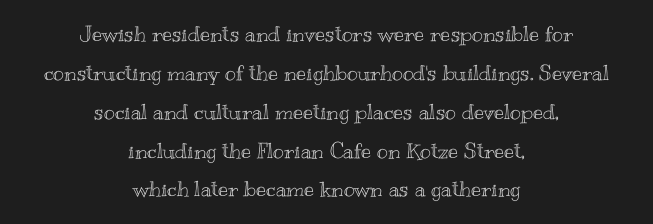
Observe the ordinary spacing: letters are neighbours, not strangers. The lines are quadded center. Only glyphs here, with clear space below each row. No italicization has been applied; the sample stays upright.
